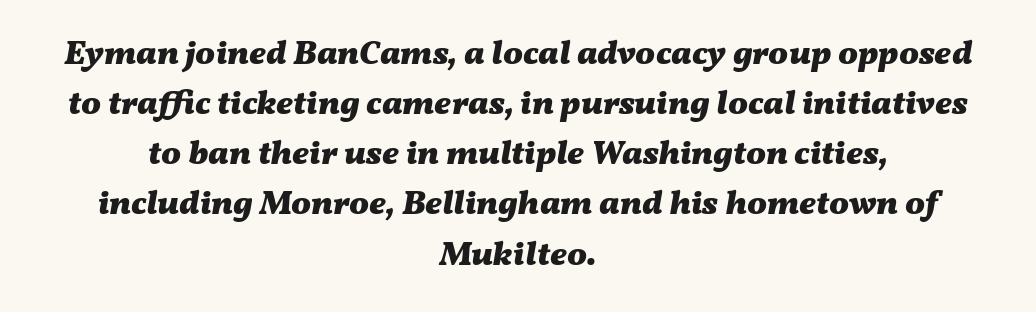
The image shows 33 px heavy, wide type, italic (leaning right); set centered, normal line spacing (1.52x), normal letter spacing, not underlined; medium stroke contrast and a medium x-height.
